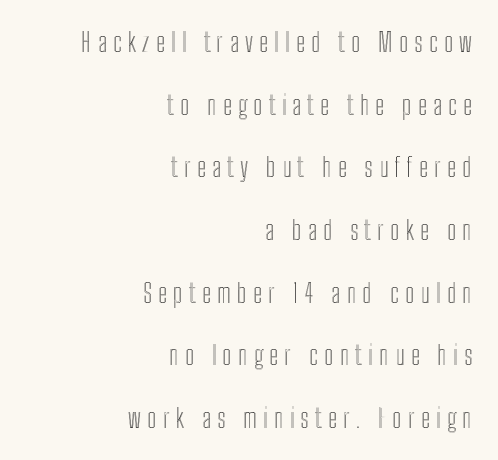
The image shows 26 px text type, upright; set right-aligned, loose line spacing (2.41x), unusually wide letter spacing (+0.24 em), not underlined.
